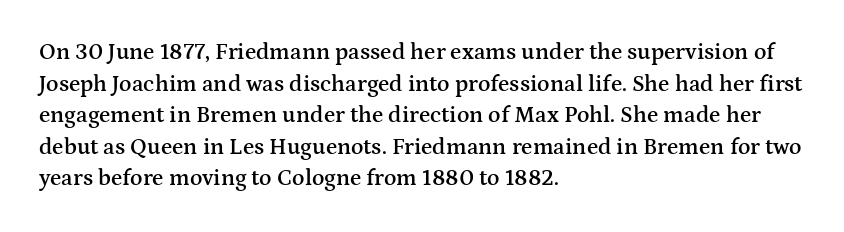
Q: Is the text bold? A: Semi-bold.
Q: Is the text italic (slanted)? A: No, it is upright.
Q: Is the text underlined? A: No.
Q: How is the paragraph aligned? A: Left-aligned.
Q: Is the spacing between letters normal or unusually wide? A: Normal.
Q: Is the spacing between lines tight, normal or loose? A: Normal.
